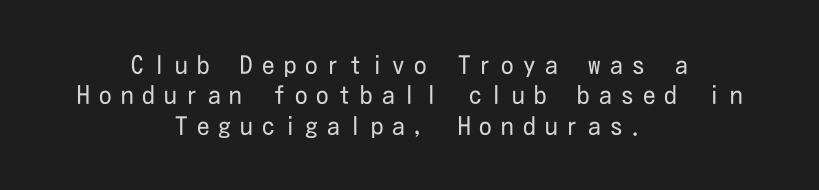
The image shows 25 px text type, upright; set centered, line spacing 1.22x, unusually wide letter spacing (+0.37 em), not underlined.
